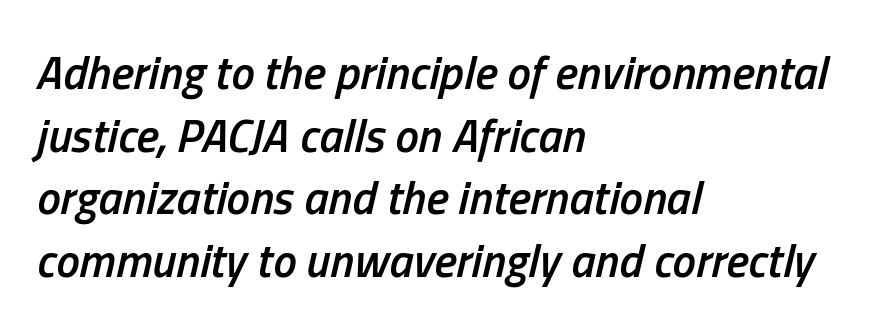
The image shows 47 px semibold, condensed type, italic (leaning right); set left-aligned, normal line spacing (1.33x), normal letter spacing, not underlined; low stroke contrast and a medium x-height.
